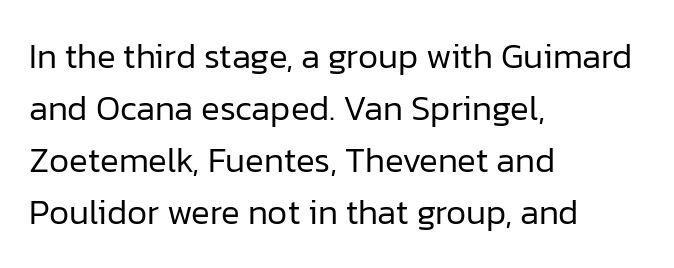
The image shows 35 px regular-weight sans-serif type, upright; set left-aligned, normal line spacing (1.49x), normal letter spacing, not underlined; low stroke contrast and a medium x-height.
